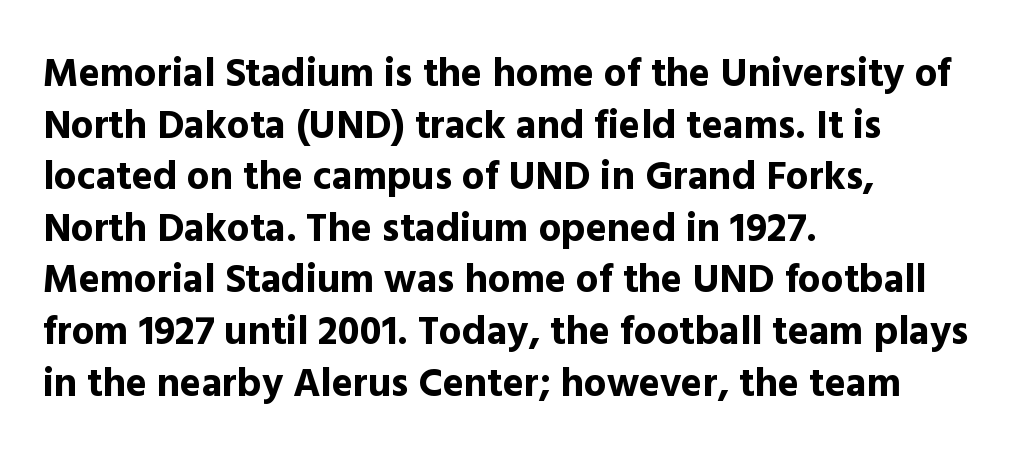
Rendered with straight, roman letterforms. Do the characters align in a grid? No, the font is proportional. Students, observe: this is what conventionally led text looks like. The horizontal fit of the characters is conventional and even. The strip under each line holds only bare page. The rendering anchors every line to the left-hand side.
